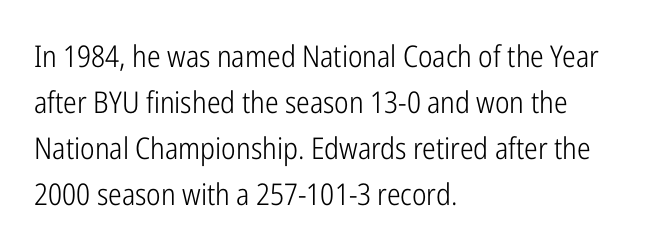
{"serif": "no", "italic": "no", "bold": "no", "weight": "light", "width": "condensed", "stroke_contrast": "low", "x_height": "medium", "monospaced": "no", "underline": "no", "align": "left", "line_spacing": "normal", "line_spacing_ratio": 1.53, "letter_spacing": "normal", "letter_spacing_em": 0.0, "glyph_px": 30}
